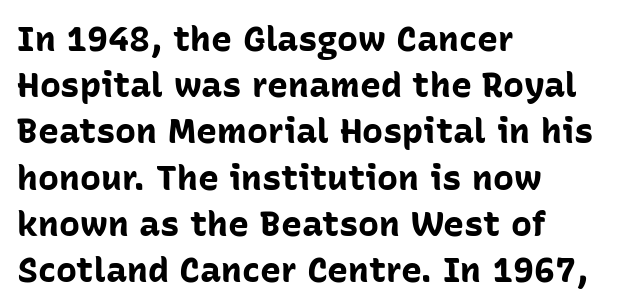
Q: Is the text bold? A: Yes.
Q: Is the text italic (slanted)? A: No, it is upright.
Q: Is the typeface a serif or a sans-serif typeface? A: Sans-serif.
Q: Is the text underlined? A: No.
Q: How is the paragraph aligned? A: Left-aligned.
Q: Is the spacing between letters normal or unusually wide? A: Normal.
Q: Is the spacing between lines tight, normal or loose? A: Normal.
Q: Width (condensed, normal, or wide)? A: Normal.
Q: Stroke contrast? A: Low.
Q: x-height? A: Medium.
Q: Monospaced? A: No.
